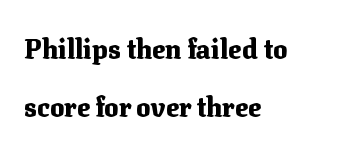
Q: Is the text bold? A: Yes.
Q: Is the text italic (slanted)? A: No, it is upright.
Q: Is the text underlined? A: No.
Q: How is the paragraph aligned? A: Left-aligned.
Q: Is the spacing between letters normal or unusually wide? A: Normal.
Q: Is the spacing between lines tight, normal or loose? A: Loose.
